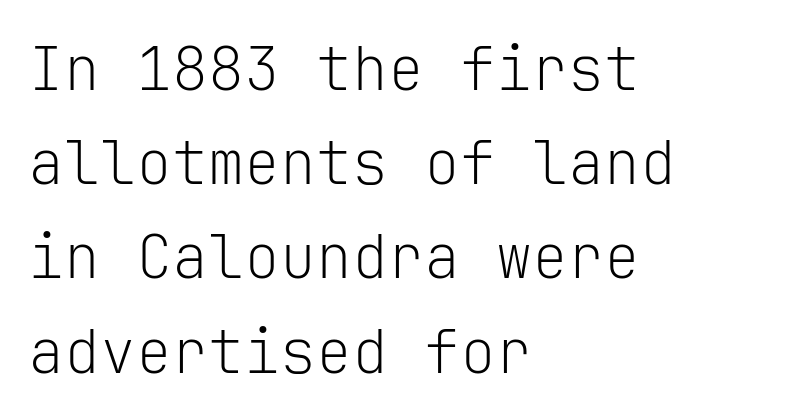
Note the uniform advance width — an 'i' takes as much space as an 'm'. Rendered with straight, roman letterforms. The designer went with a sans here, leaving each stem footless. Stem width sits at or under what a default text font uses. The gap between lines stays unmarked. Compared with a centered layout, this one pins lines to the left instead.
